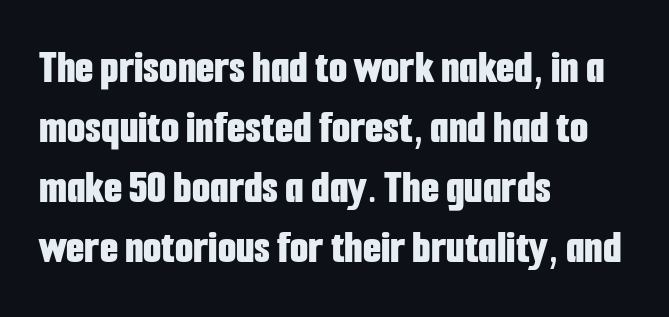
Q: Is the text bold? A: Yes.
Q: Is the text italic (slanted)? A: No, it is upright.
Q: Is the typeface a serif or a sans-serif typeface? A: Sans-serif.
Q: Is the text underlined? A: No.
Q: How is the paragraph aligned? A: Left-aligned.
Q: Is the spacing between letters normal or unusually wide? A: Normal.
Q: Is the spacing between lines tight, normal or loose? A: Normal.
Q: Width (condensed, normal, or wide)? A: Condensed.
Q: Stroke contrast? A: Low.
Q: x-height? A: Medium.
Q: Monospaced? A: No.
